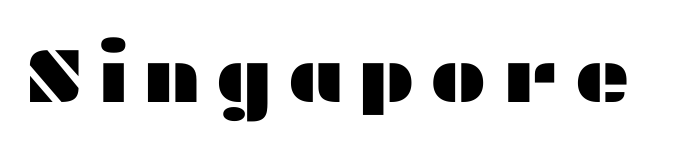
Q: Is the text italic (slanted)? A: No, it is upright.
Q: Is the typeface a serif or a sans-serif typeface? A: Sans-serif.
Q: Is the text underlined? A: No.
Q: Width (condensed, normal, or wide)? A: Wide.
Q: Stroke contrast? A: Medium.
Q: x-height? A: Medium.
Q: Monospaced? A: No.
